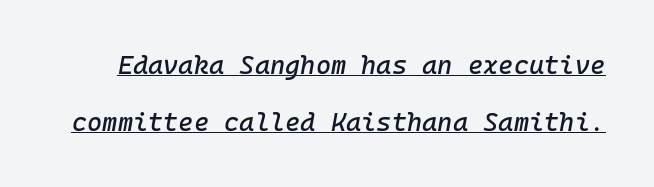
Q: Is the text italic (slanted)? A: Yes, it leans right by about 10 degrees.
Q: Is the text underlined? A: Yes.
Q: Is the spacing between letters normal or unusually wide? A: Normal.
Q: Is the spacing between lines tight, normal or loose? A: Loose.
